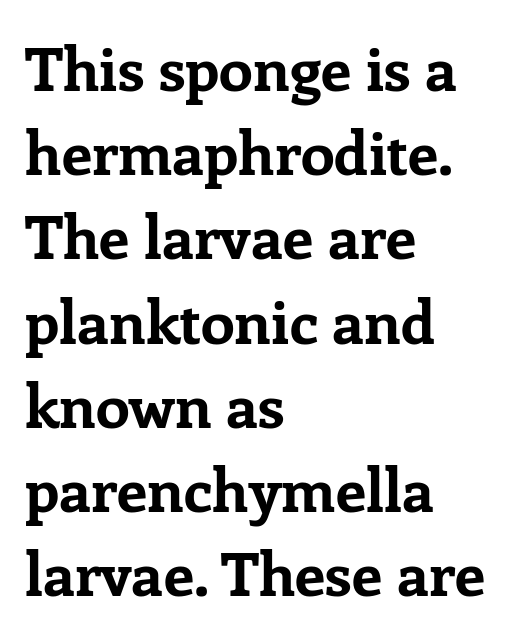
Does the weight exceed regular? Yes, all the way to bold. Successive baselines arrive at the customary interval. Where is the straight margin? On the left. The passage shown is not underscored anywhere. Rendered with straight, roman letterforms.
